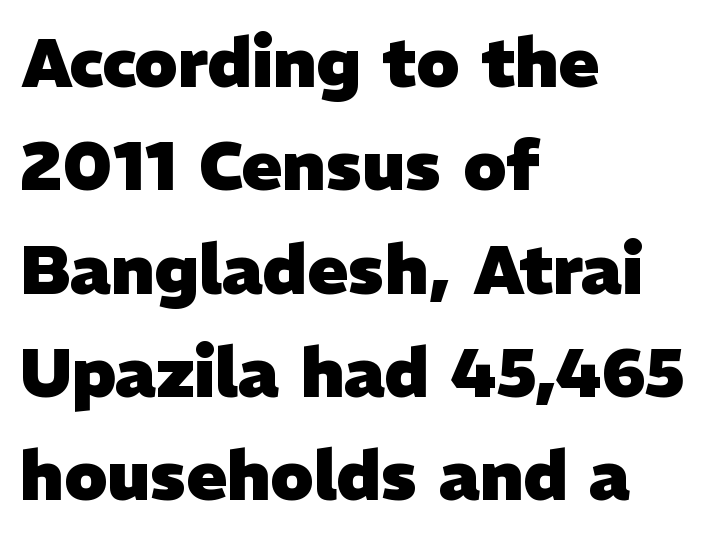
Q: Is the text bold? A: Yes.
Q: Is the typeface a serif or a sans-serif typeface? A: Sans-serif.
Q: Is the text underlined? A: No.
Q: How is the paragraph aligned? A: Left-aligned.
Q: Is the spacing between letters normal or unusually wide? A: Normal.
Q: Is the spacing between lines tight, normal or loose? A: Normal.
Q: Width (condensed, normal, or wide)? A: Normal.
Q: Stroke contrast? A: Low.
Q: x-height? A: Medium.
Q: Monospaced? A: No.
